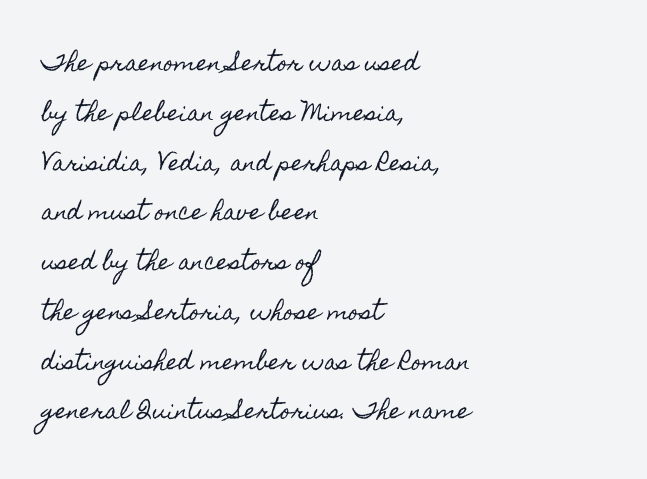
Widely set lines give the paragraph a tall, airy silhouette. Tracking value appears to be zero — textbook default spacing. Descenders are the only things crossing below the line. Leftover space on each line is placed entirely after the last word.
